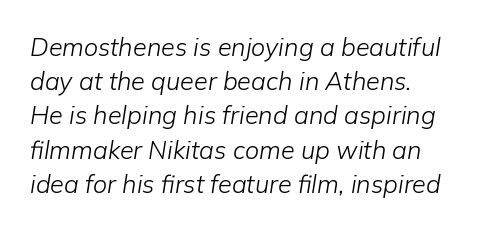
The image shows 25 px text type, italic (leaning right); set normal line spacing (1.37x), normal letter spacing, not underlined.
